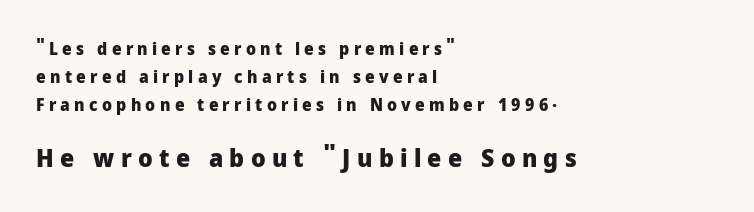
Q: Is the text bold? A: Yes.
Q: Is the text italic (slanted)? A: No, it is upright.
Q: Is the text underlined? A: No.
Q: How is the paragraph aligned? A: Left-aligned.
Q: Is the spacing between letters normal or unusually wide? A: Unusually wide.
Q: Is the spacing between lines tight, normal or loose? A: Normal.
Q: Which block of text is set in a larger size, the first (top) or the second (bottom)? A: The second (bottom) one.
